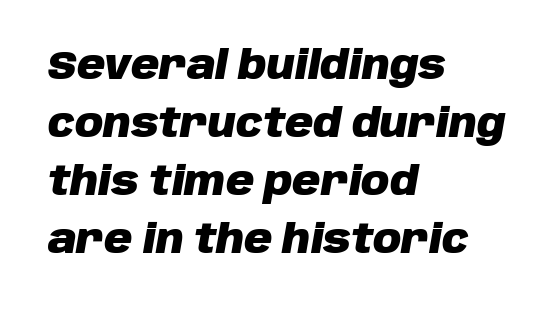
The glyphs have the mass of a bold cut. Quick note: interline space is typical. A classic flush-left, rag-right setting is used for this passage. Spacing verdict: proportional, widths tailored to each character. Caption: standard tracking, unaltered.
